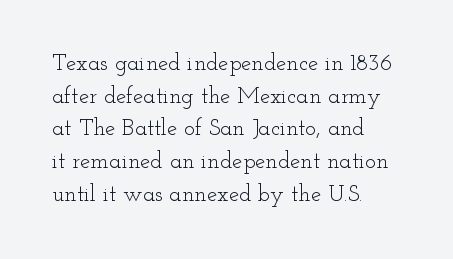
{"italic": "no", "bold": "no", "underline": "no", "align": "left", "line_spacing": "normal", "line_spacing_ratio": 1.42, "letter_spacing": "normal", "letter_spacing_em": 0.0, "glyph_px": 23}
